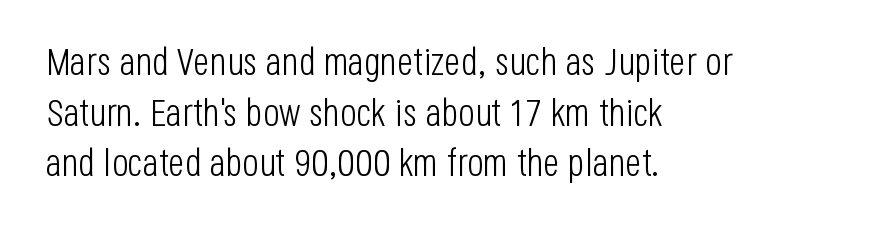
The image shows 39 px light, condensed sans-serif type, upright; set left-aligned, normal line spacing (1.3x), normal letter spacing, not underlined; low stroke contrast and a large x-height.
